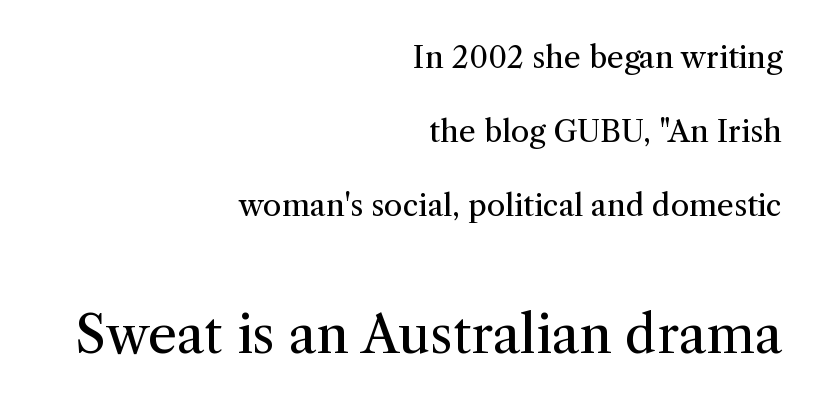
Q: Is the text bold? A: No.
Q: Is the text italic (slanted)? A: No, it is upright.
Q: Is the typeface a serif or a sans-serif typeface? A: Serif.
Q: Is the text underlined? A: No.
Q: How is the paragraph aligned? A: Right-aligned.
Q: Is the spacing between letters normal or unusually wide? A: Normal.
Q: Is the spacing between lines tight, normal or loose? A: Loose.
Q: Which block of text is set in a larger size, the first (top) or the second (bottom)? A: The second (bottom) one.
Q: Width (condensed, normal, or wide)? A: Normal.
Q: Stroke contrast? A: Medium.
Q: x-height? A: Medium.
Q: Monospaced? A: No.
